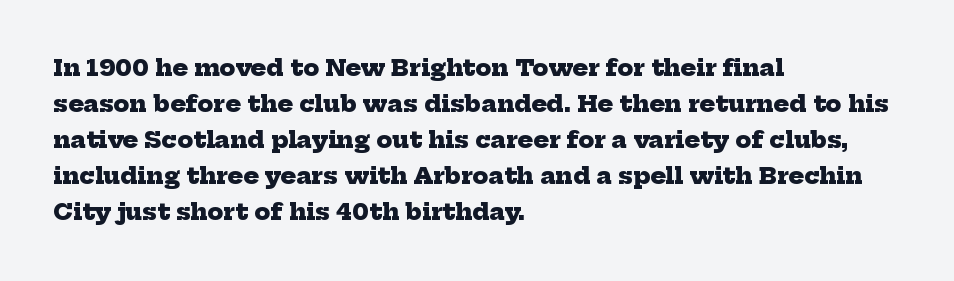
{"bold": "yes", "underline": "no", "align": "left", "line_spacing": "normal", "line_spacing_ratio": 1.57, "letter_spacing": "normal", "letter_spacing_em": 0.0, "glyph_px": 23}
